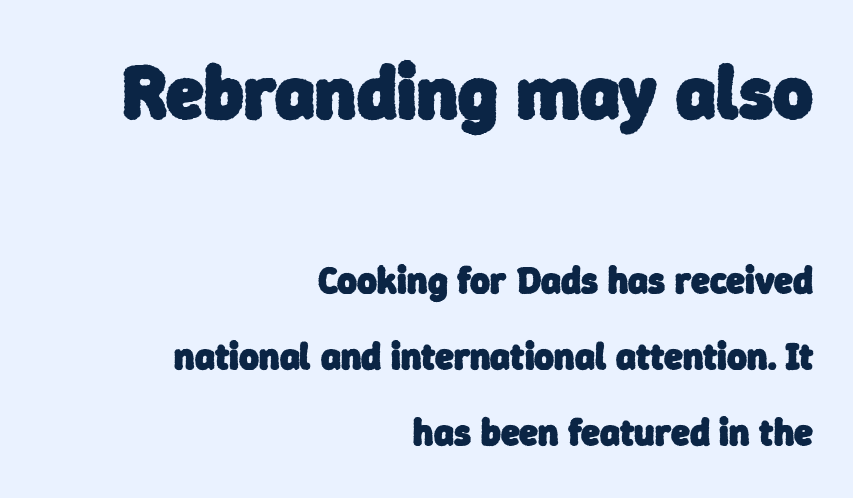
{"serif": "no", "bold": "yes", "weight": "heavy", "width": "normal", "stroke_contrast": "low", "x_height": "medium", "monospaced": "no", "underline": "no", "align": "right", "line_spacing": "loose", "line_spacing_ratio": 2.01, "letter_spacing": "normal", "letter_spacing_em": 0.0, "larger_block": "first", "size_ratio": 2.0, "glyph_px": 76}
